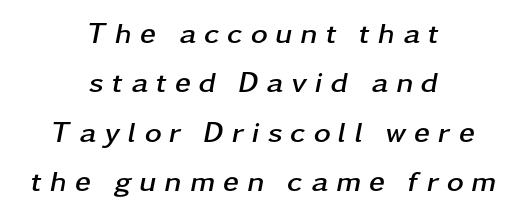
Q: Is the text bold? A: Yes.
Q: Is the text italic (slanted)? A: Yes, it leans right by about 11 degrees.
Q: Is the text underlined? A: No.
Q: How is the paragraph aligned? A: Centered.
Q: Is the spacing between letters normal or unusually wide? A: Unusually wide.
Q: Is the spacing between lines tight, normal or loose? A: Normal.
Q: Width (condensed, normal, or wide)? A: Wide.
Q: Stroke contrast? A: Low.
Q: x-height? A: Medium.
Q: Monospaced? A: No.
